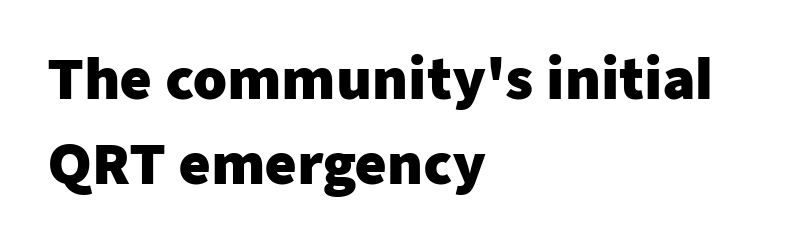
Q: Is the text bold? A: Yes.
Q: Is the text italic (slanted)? A: No, it is upright.
Q: Is the typeface a serif or a sans-serif typeface? A: Sans-serif.
Q: Is the text underlined? A: No.
Q: How is the paragraph aligned? A: Left-aligned.
Q: Is the spacing between letters normal or unusually wide? A: Normal.
Q: Is the spacing between lines tight, normal or loose? A: Normal.
Q: Width (condensed, normal, or wide)? A: Normal.
Q: Stroke contrast? A: Low.
Q: x-height? A: Medium.
Q: Monospaced? A: No.
